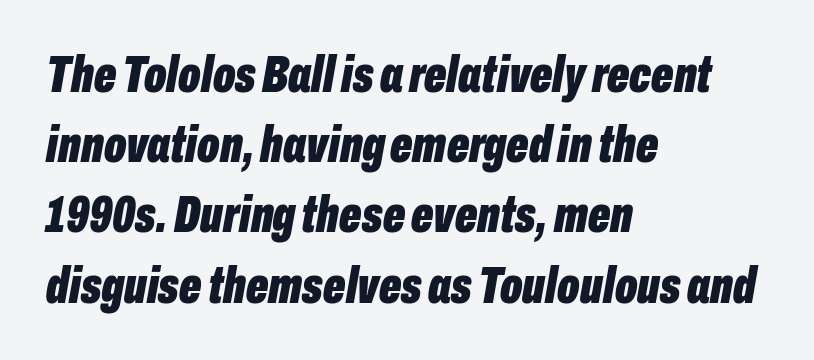
The image shows 52 px bold, condensed type, italic (leaning right); set left-aligned, normal line spacing (1.35x), normal letter spacing, not underlined; low stroke contrast and a medium x-height.
